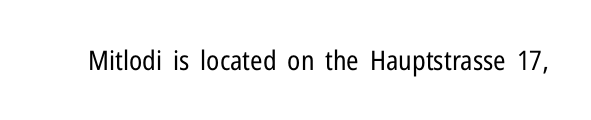
The image shows 27 px text type, upright; set normal letter spacing, not underlined.
